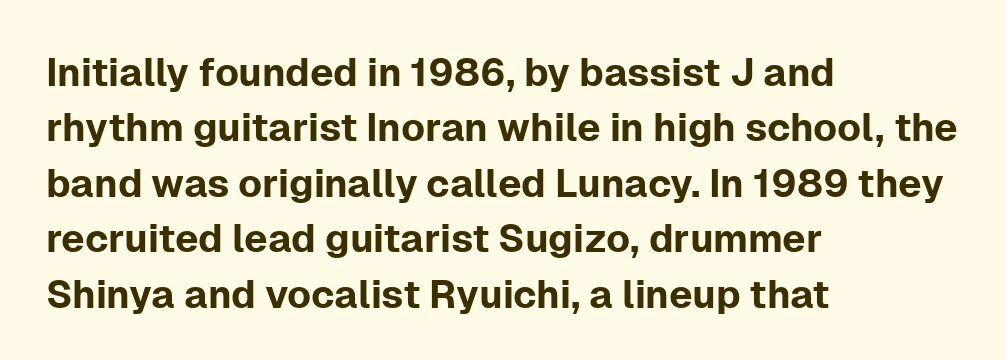
{"serif": "no", "italic": "no", "width": "normal", "stroke_contrast": "low", "x_height": "medium", "monospaced": "no", "underline": "no", "align": "left", "line_spacing": "normal", "line_spacing_ratio": 1.42, "letter_spacing": "normal", "letter_spacing_em": 0.0, "glyph_px": 39}
